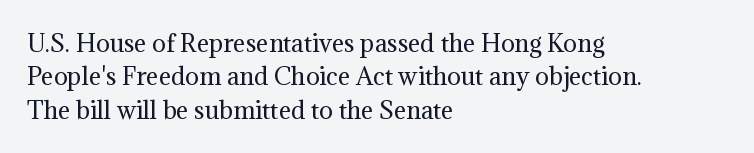
The image shows 23 px text type, upright; set left-aligned, normal line spacing (1.45x), normal letter spacing, not underlined.
